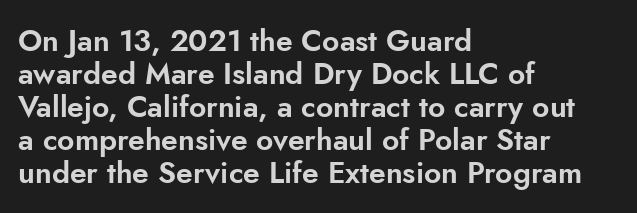
The image shows 30 px sans-serif type, upright; set left-aligned, tight line spacing (1.1x), normal letter spacing, not underlined; low stroke contrast and a small x-height.
